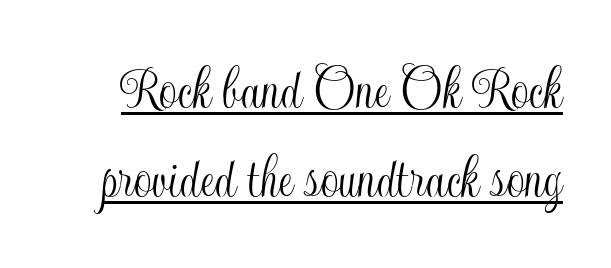
The image shows 64 px condensed type; set normal line spacing (1.39x), normal letter spacing, underlined; a small x-height.
